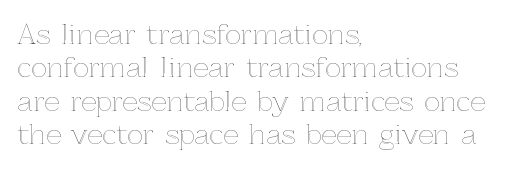
The specimen reads as upright at a glance. The words here are not underlined. Horizontal alignment here is leftward, the default for most running prose. The gaps between neighbouring characters are ordinary and unremarkable.
